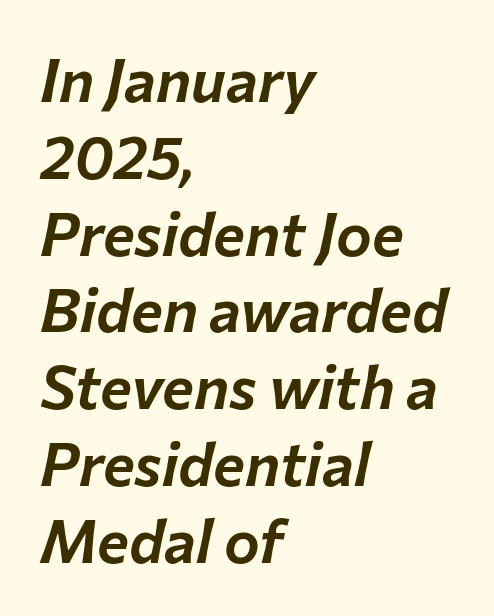
Decoration check: the copy has no underline. A typesetter would mark this as italic. Looks like regular typesetting: each glyph gets only the width it needs. Alignment: flush left. Quick note: interline space is typical.
